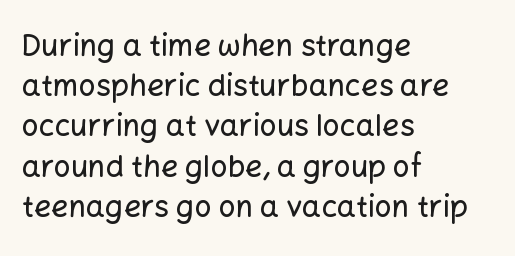
A typesetter would mark this as roman, not italic. The ragged edge is on the right, which tells us the setting is flush left. The lines sit at an ordinary, default distance from one another. The face used here is a sans, in the tradition of grotesques and geometrics.
